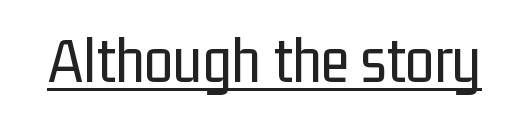
Q: Is the text bold? A: No.
Q: Is the text italic (slanted)? A: No, it is upright.
Q: Is the typeface a serif or a sans-serif typeface? A: Sans-serif.
Q: Is the text underlined? A: Yes.
Q: Is the spacing between letters normal or unusually wide? A: Normal.
Q: Width (condensed, normal, or wide)? A: Condensed.
Q: Stroke contrast? A: Low.
Q: x-height? A: Medium.
Q: Monospaced? A: No.
